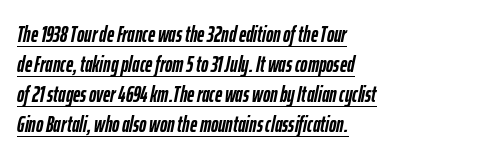
{"italic": "yes", "lean": "right", "slant_degrees": 12, "bold": "yes", "underline": "yes", "align": "left", "line_spacing": "normal", "line_spacing_ratio": 1.37, "letter_spacing": "normal", "letter_spacing_em": 0.0, "glyph_px": 22}
